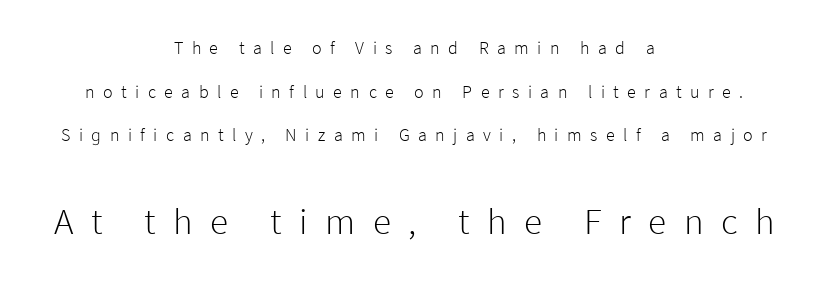
{"serif": "no", "italic": "no", "bold": "no", "weight": "light", "width": "normal", "stroke_contrast": "low", "x_height": "medium", "monospaced": "no", "underline": "no", "align": "center", "line_spacing": "loose", "line_spacing_ratio": 2.43, "letter_spacing": "wide", "letter_spacing_em": 0.47, "larger_block": "second", "size_ratio": 2.06, "glyph_px": 37}
